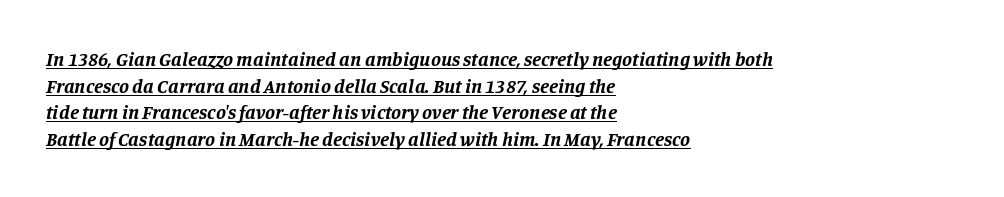
{"italic": "yes", "lean": "right", "slant_degrees": 11, "bold": "yes", "underline": "yes", "align": "left", "line_spacing": "normal", "line_spacing_ratio": 1.33, "letter_spacing": "normal", "letter_spacing_em": 0.0, "glyph_px": 20}
